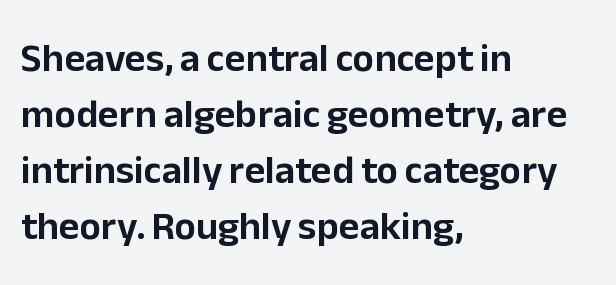
Honestly, the row spacing looks completely unremarkable. Tall strokes in this sample are plumb rather than angled. Line beginnings align vertically; line endings do not. Spacing verdict: proportional, widths tailored to each character.
